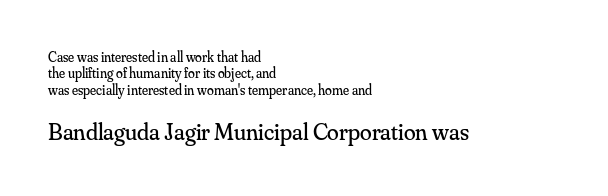
These lines were composed using upright roman letters. These lines stack with their left ends in a neat column. Just letters on the line, the space beneath them empty. Spacing between characters is what you'd get straight out of the box. In this sample the second text group is rendered at the bigger scale.
